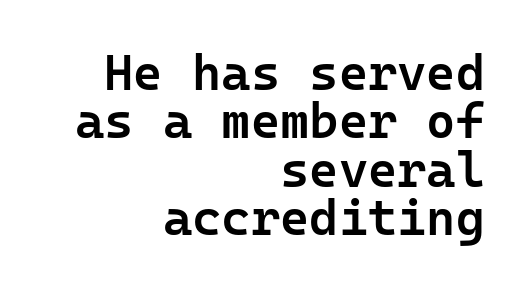
{"serif": "no", "italic": "no", "bold": "semi", "weight": "semibold", "width": "normal", "stroke_contrast": "low", "x_height": "medium", "underline": "no", "align": "right", "line_spacing": "tight", "line_spacing_ratio": 0.97, "letter_spacing": "normal", "letter_spacing_em": 0.0, "glyph_px": 50}
